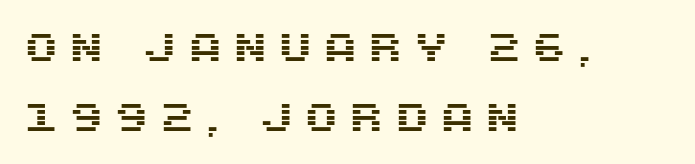
The image shows 39 px sans-serif type, upright; set left-aligned, line spacing 1.8x, unusually wide letter spacing (+0.28 em), not underlined; medium stroke contrast and a large x-height.
